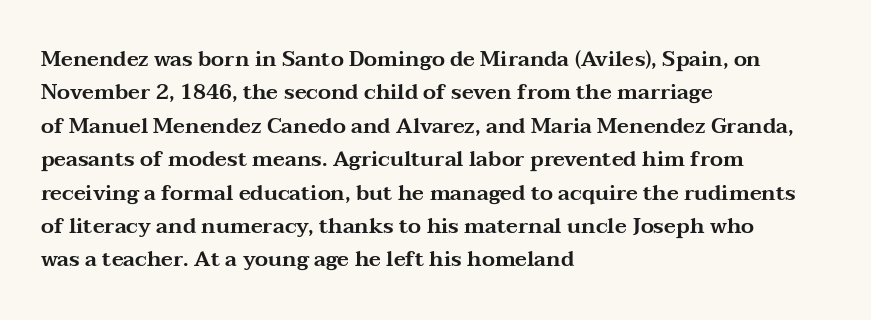
Q: Is the text italic (slanted)? A: No, it is upright.
Q: Is the text underlined? A: No.
Q: How is the paragraph aligned? A: Left-aligned.
Q: Is the spacing between letters normal or unusually wide? A: Normal.
Q: Is the spacing between lines tight, normal or loose? A: Normal.
